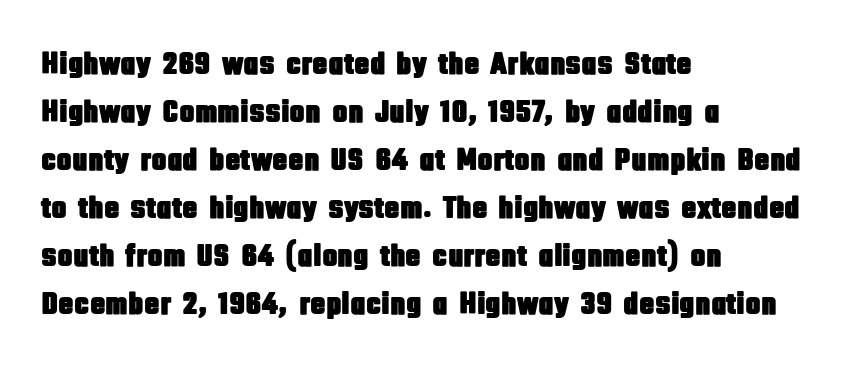
Q: Is the text italic (slanted)? A: No, it is upright.
Q: Is the typeface a serif or a sans-serif typeface? A: Sans-serif.
Q: Is the text underlined? A: No.
Q: How is the paragraph aligned? A: Left-aligned.
Q: Is the spacing between letters normal or unusually wide? A: Normal.
Q: Is the spacing between lines tight, normal or loose? A: Normal.
Q: Width (condensed, normal, or wide)? A: Condensed.
Q: Stroke contrast? A: Low.
Q: x-height? A: Large.
Q: Monospaced? A: No.
